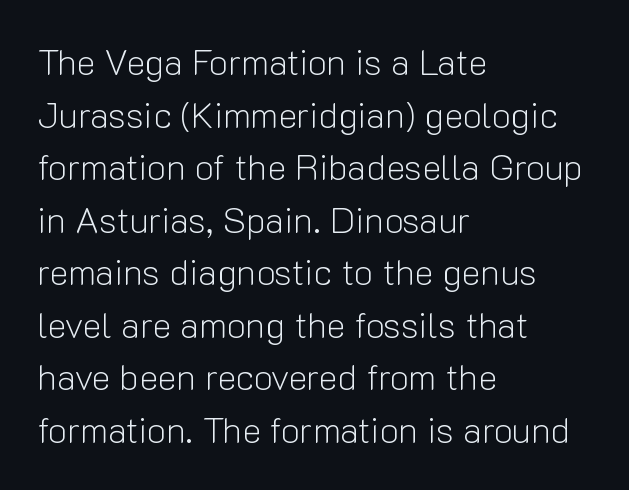
Q: Is the text bold? A: No.
Q: Is the text italic (slanted)? A: No, it is upright.
Q: Is the typeface a serif or a sans-serif typeface? A: Sans-serif.
Q: Is the text underlined? A: No.
Q: How is the paragraph aligned? A: Left-aligned.
Q: Is the spacing between letters normal or unusually wide? A: Normal.
Q: Is the spacing between lines tight, normal or loose? A: Normal.
Q: Width (condensed, normal, or wide)? A: Normal.
Q: Stroke contrast? A: Low.
Q: x-height? A: Medium.
Q: Monospaced? A: No.
